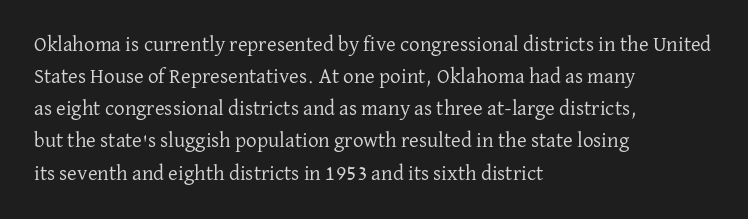
{"italic": "no", "bold": "no", "underline": "no", "align": "left", "line_spacing": "normal", "line_spacing_ratio": 1.53, "letter_spacing": "normal", "letter_spacing_em": 0.0, "glyph_px": 21}
